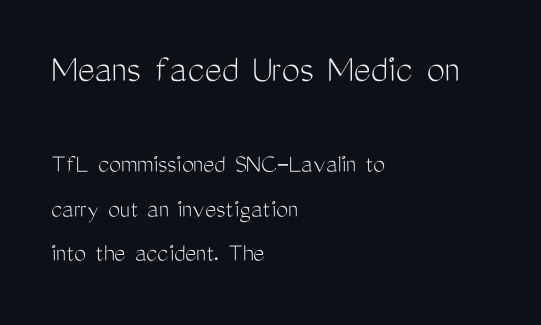
The image shows 41 px light, condensed sans-serif type, upright; set left-aligned, normal line spacing (1.66x), normal letter spacing, not underlined; the first (top) block is 1.52x larger; medium stroke contrast and a medium x-height.
